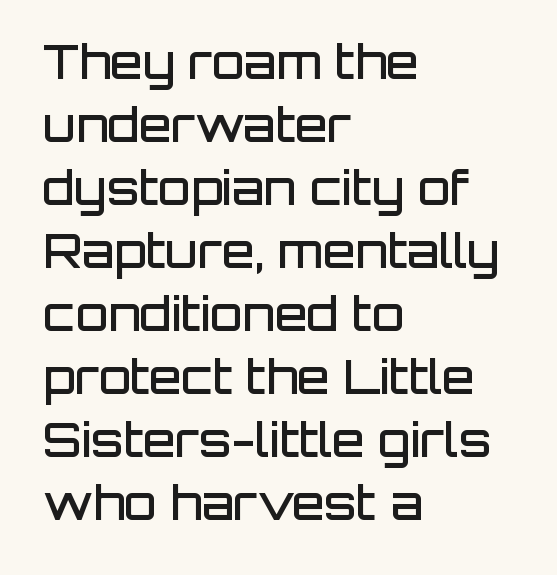
The strokes are fattened partway — semibold, not bold. A student would call this left alignment; a typographer would say flush left, rag right. Descenders hang freely into open space. Short note: letters normally spaced.
